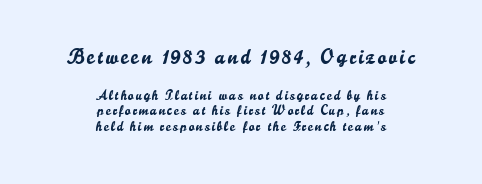
The image shows 21 px text type; set centered, tight line spacing (1.13x), not underlined; the first (top) block is 1.5x larger.
